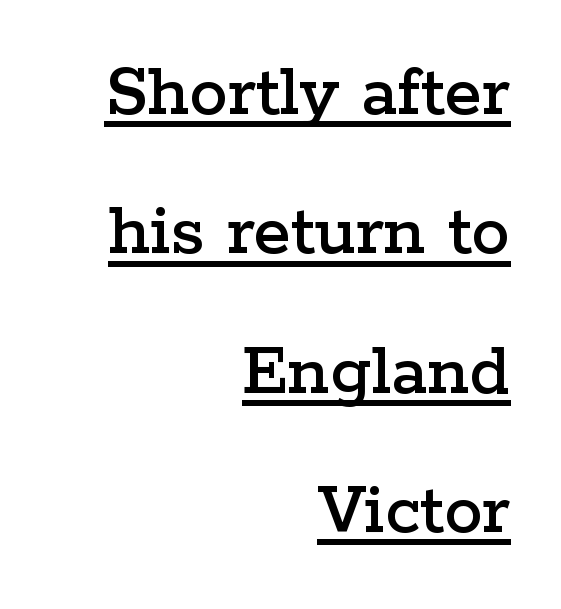
{"serif": "yes", "italic": "no", "width": "wide", "stroke_contrast": "low", "x_height": "medium", "monospaced": "no", "underline": "yes", "align": "right", "line_spacing_ratio": 1.81, "letter_spacing": "normal", "letter_spacing_em": 0.0, "glyph_px": 77}
